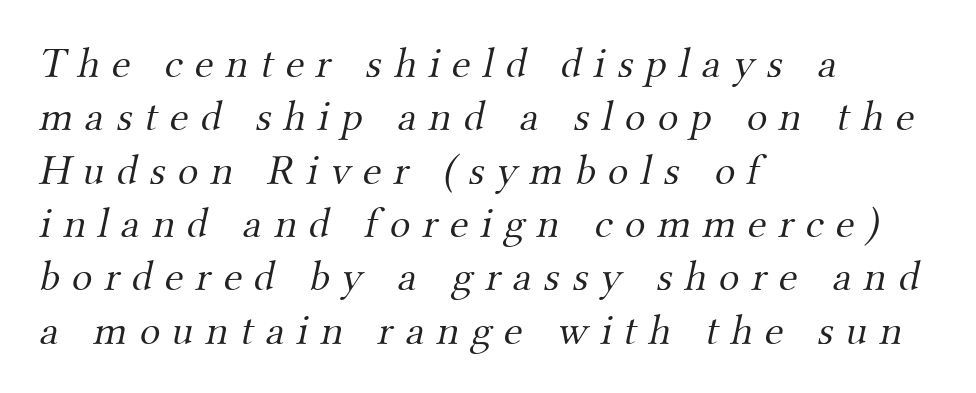
The image shows 43 px light serif type; set left-aligned, line spacing 1.24x, unusually wide letter spacing (+0.28 em), not underlined; medium stroke contrast and a small x-height.
